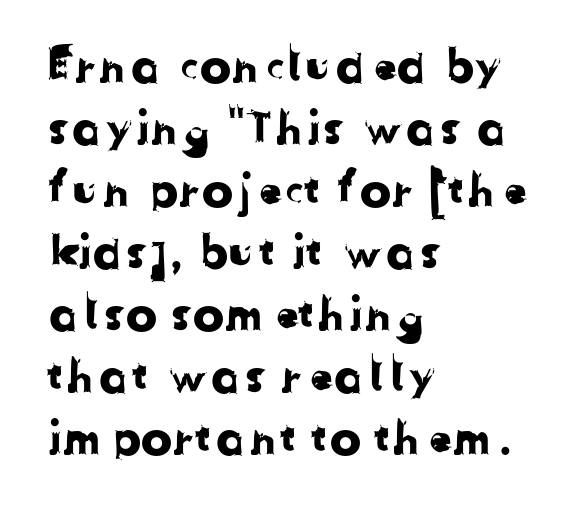
Q: Is the typeface a serif or a sans-serif typeface? A: Sans-serif.
Q: Is the text underlined? A: No.
Q: How is the paragraph aligned? A: Left-aligned.
Q: Is the spacing between letters normal or unusually wide? A: Normal.
Q: Is the spacing between lines tight, normal or loose? A: Normal.
Q: Width (condensed, normal, or wide)? A: Normal.
Q: Stroke contrast? A: Low.
Q: x-height? A: Medium.
Q: Monospaced? A: No.
